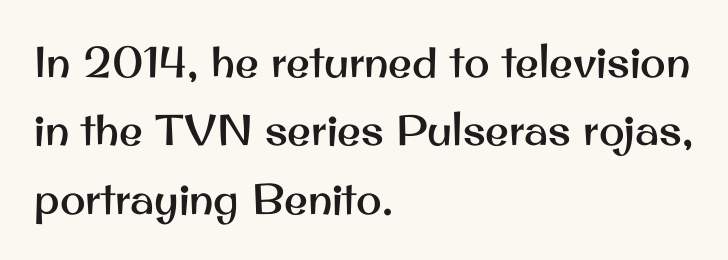
The specimen reads as upright at a glance. Beneath every word, the page is bare. The letters advance in unequal steps, a hallmark of proportional type. The compositor pushed each line to the left boundary.
